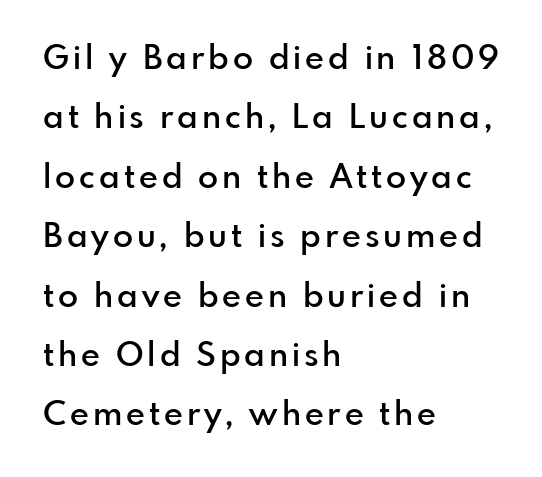
{"serif": "no", "italic": "no", "bold": "semi", "weight": "semibold", "width": "normal", "stroke_contrast": "low", "x_height": "small", "monospaced": "no", "underline": "no", "align": "left", "line_spacing_ratio": 1.8, "glyph_px": 33}
